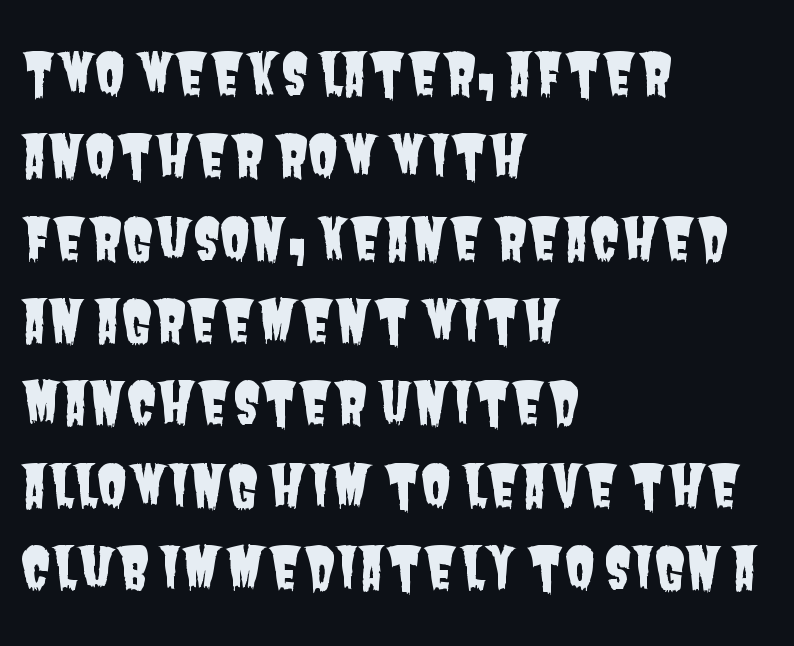
{"serif": "no", "width": "condensed", "stroke_contrast": "low", "x_height": "large", "monospaced": "no", "underline": "no", "align": "left", "line_spacing": "normal", "line_spacing_ratio": 1.47, "letter_spacing": "normal", "letter_spacing_em": 0.0, "glyph_px": 56}
